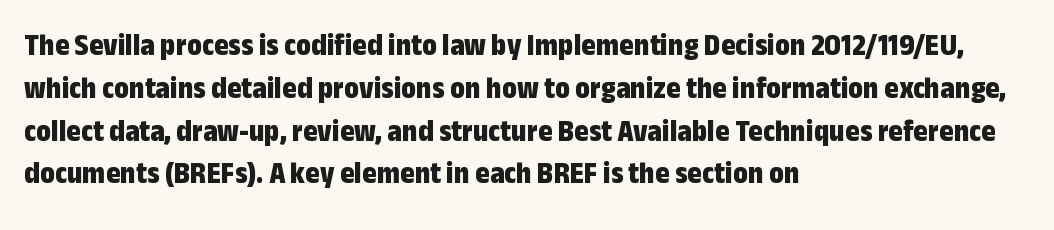
The image shows 31 px bold, condensed sans-serif type, upright; set left-aligned, normal line spacing (1.38x), normal letter spacing, not underlined; low stroke contrast and a medium x-height.
